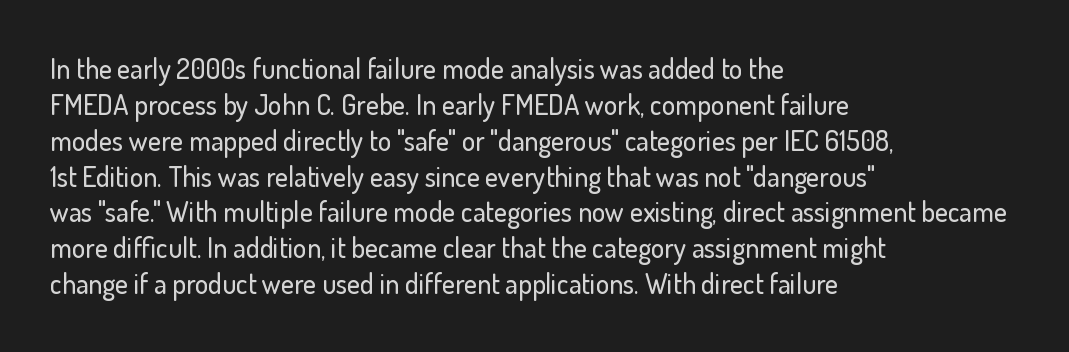
Baseline-to-baseline distance is the conventional proportion of letter height. The ragged edge is on the right, which tells us the setting is flush left. You could not count columns in this text — the font is proportionally spaced. It's the straight-up-and-down kind of type. The face used here is rendered with its standard letterfit.
